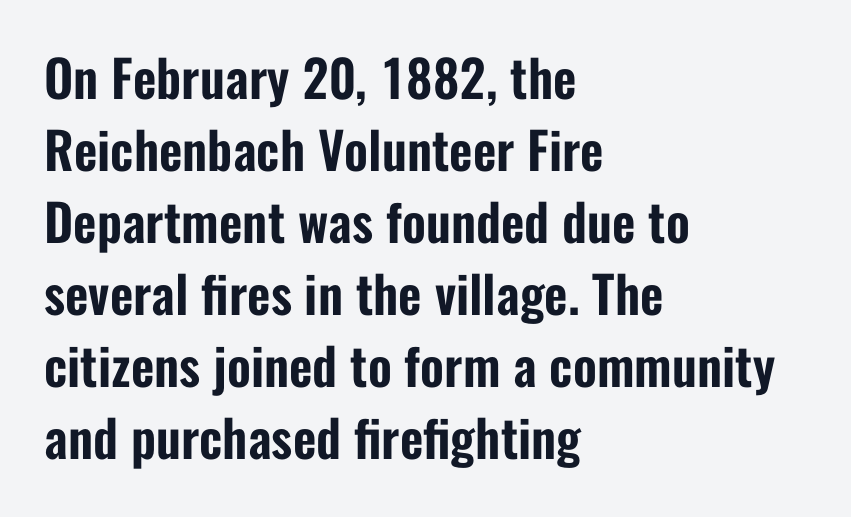
Q: Is the text italic (slanted)? A: No, it is upright.
Q: Is the typeface a serif or a sans-serif typeface? A: Sans-serif.
Q: Is the text underlined? A: No.
Q: How is the paragraph aligned? A: Left-aligned.
Q: Is the spacing between letters normal or unusually wide? A: Normal.
Q: Is the spacing between lines tight, normal or loose? A: Normal.
Q: Width (condensed, normal, or wide)? A: Condensed.
Q: Stroke contrast? A: Low.
Q: x-height? A: Medium.
Q: Monospaced? A: No.
